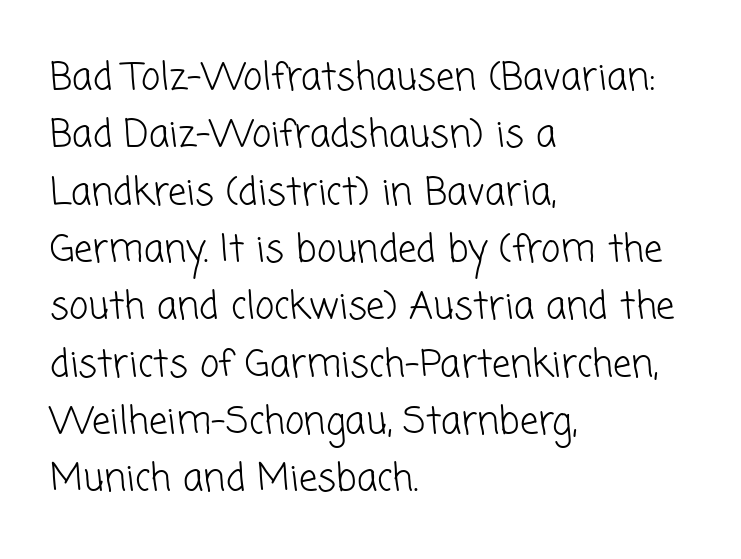
Compared with typical paragraphs, the rows here are spaced about the same. The zone under the glyphs is completely vacant. Short and long lines alike share a common starting point at left. These glyphs show unthickened strokes, regular width or finer.
